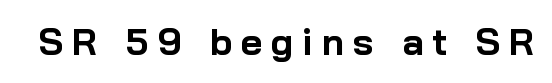
The image shows 37 px bold sans-serif type, upright; set unusually wide letter spacing (+0.24 em), not underlined; low stroke contrast and a medium x-height.
